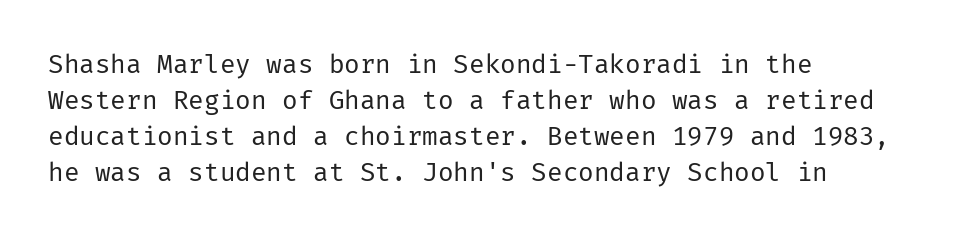
The image shows 26 px text type, upright; set left-aligned, normal line spacing (1.39x), normal letter spacing, not underlined.
